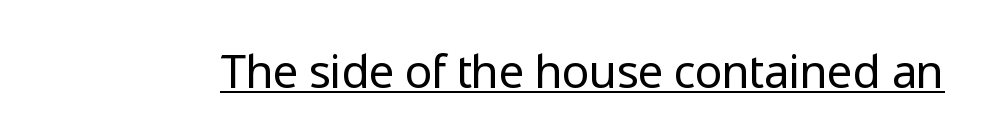
The image shows 46 px regular-weight sans-serif type, upright; set normal letter spacing, underlined; low stroke contrast and a medium x-height.
